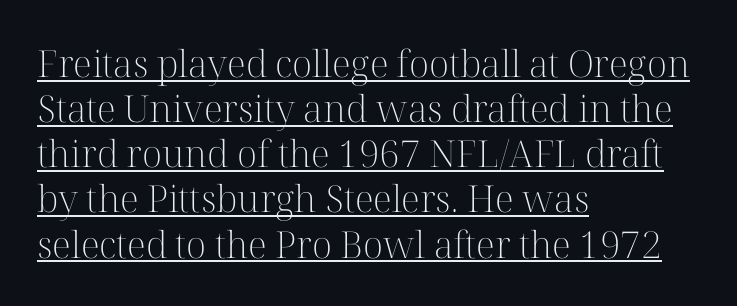
{"serif": "yes", "italic": "no", "bold": "no", "weight": "light", "width": "normal", "stroke_contrast": "high", "x_height": "medium", "monospaced": "no", "underline": "yes", "align": "left", "line_spacing_ratio": 1.22, "letter_spacing": "normal", "letter_spacing_em": 0.0, "glyph_px": 37}
